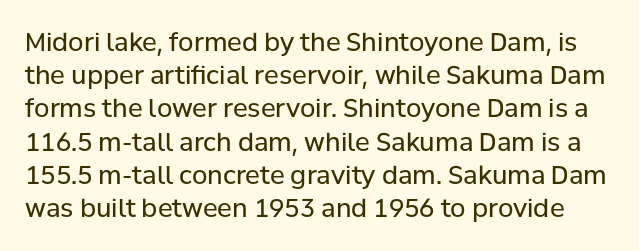
The letters sit at their default tracking, neither squeezed nor spread. Only glyphs here, with clear space below each row. The lettering holds an erect, upright posture throughout. Heaviness? Minimal to ordinary, like unemphasized prose.
